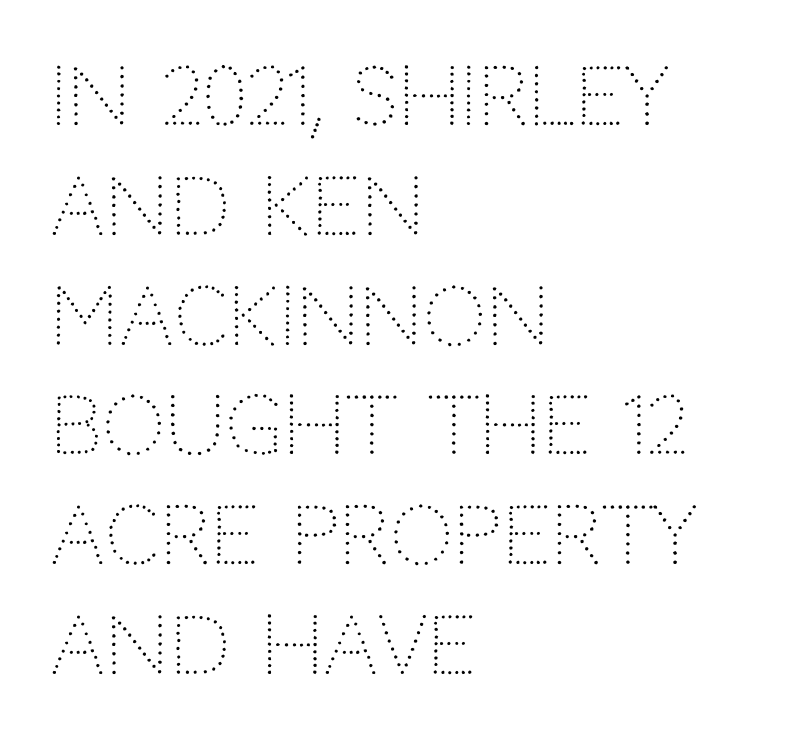
Q: Is the text bold? A: No.
Q: Is the text italic (slanted)? A: No, it is upright.
Q: Is the typeface a serif or a sans-serif typeface? A: Sans-serif.
Q: Is the text underlined? A: No.
Q: How is the paragraph aligned? A: Left-aligned.
Q: Is the spacing between letters normal or unusually wide? A: Normal.
Q: Is the spacing between lines tight, normal or loose? A: Normal.
Q: Width (condensed, normal, or wide)? A: Normal.
Q: Stroke contrast? A: Low.
Q: x-height? A: Large.
Q: Monospaced? A: No.
